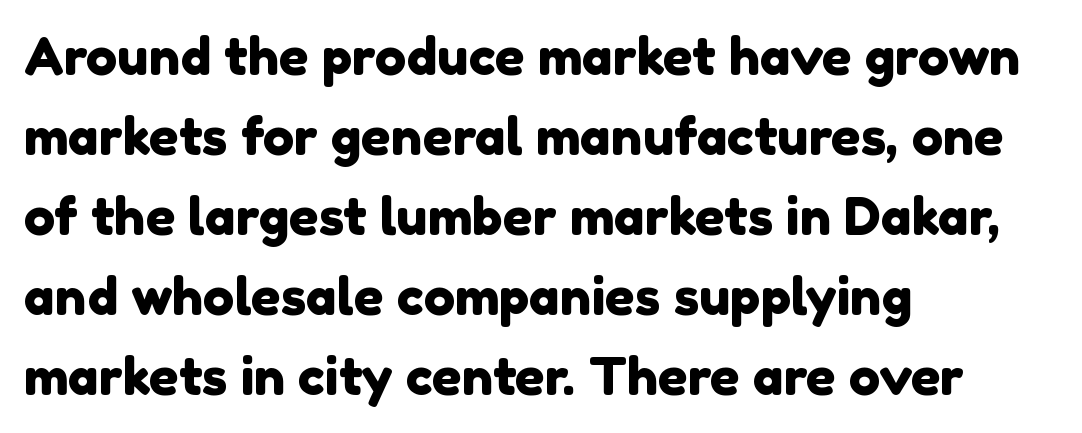
{"serif": "no", "width": "normal", "x_height": "medium", "monospaced": "no", "underline": "no", "align": "left", "line_spacing": "normal", "line_spacing_ratio": 1.54, "letter_spacing": "normal", "letter_spacing_em": 0.0, "glyph_px": 52}
